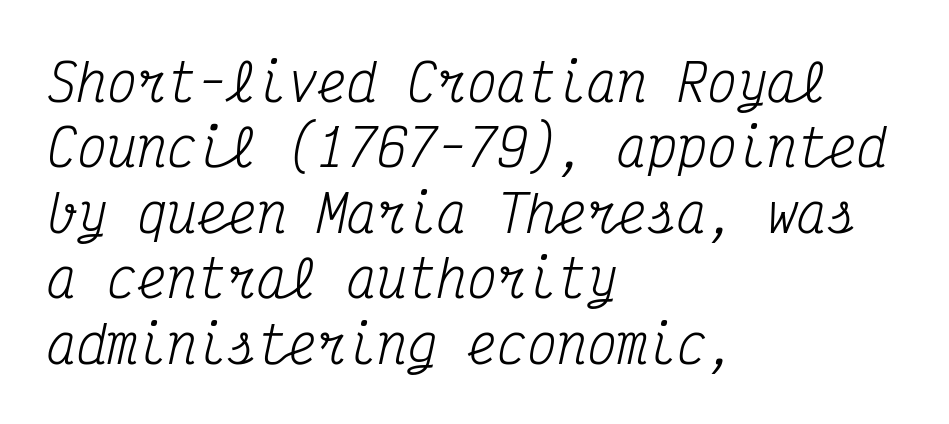
The image shows 50 px regular-weight, condensed serif type, italic (leaning right), monospaced; set left-aligned, normal line spacing (1.31x), normal letter spacing, not underlined; medium stroke contrast and a medium x-height.
